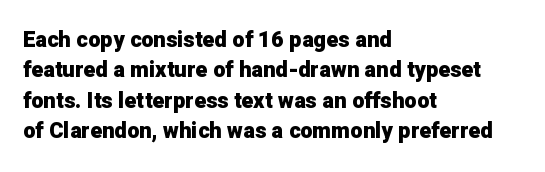
The image shows 22 px bold type, upright; set left-aligned, normal line spacing (1.38x), normal letter spacing, not underlined.
